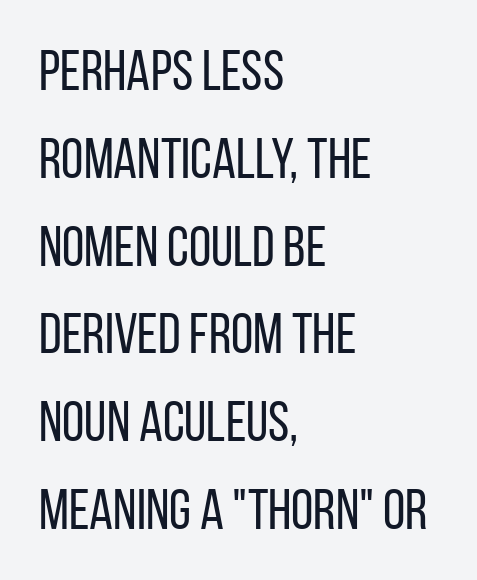
Q: Is the text bold? A: No.
Q: Is the text italic (slanted)? A: No, it is upright.
Q: Is the typeface a serif or a sans-serif typeface? A: Sans-serif.
Q: Is the text underlined? A: No.
Q: How is the paragraph aligned? A: Left-aligned.
Q: Is the spacing between letters normal or unusually wide? A: Normal.
Q: Is the spacing between lines tight, normal or loose? A: Normal.
Q: Width (condensed, normal, or wide)? A: Condensed.
Q: Stroke contrast? A: Low.
Q: x-height? A: Large.
Q: Monospaced? A: No.
